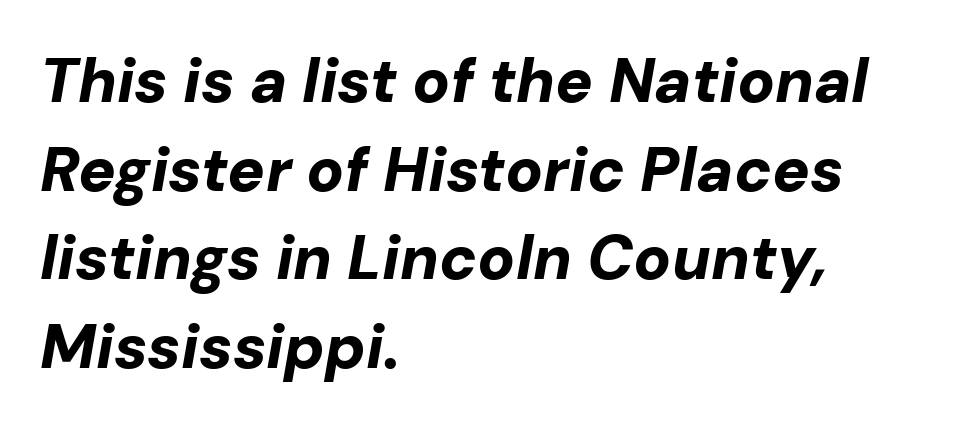
Q: Is the text bold? A: Yes.
Q: Is the text italic (slanted)? A: Yes, it leans right by about 10 degrees.
Q: Is the text underlined? A: No.
Q: How is the paragraph aligned? A: Left-aligned.
Q: Is the spacing between letters normal or unusually wide? A: Normal.
Q: Is the spacing between lines tight, normal or loose? A: Normal.
Q: Width (condensed, normal, or wide)? A: Normal.
Q: Stroke contrast? A: Low.
Q: x-height? A: Medium.
Q: Monospaced? A: No.
